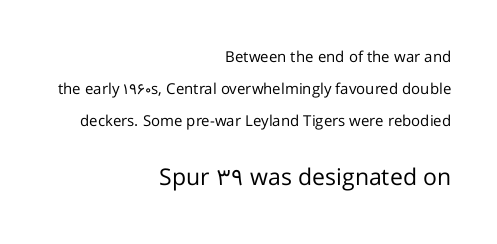
Q: Is the text bold? A: No.
Q: Is the text italic (slanted)? A: No, it is upright.
Q: Is the text underlined? A: No.
Q: How is the paragraph aligned? A: Right-aligned.
Q: Is the spacing between letters normal or unusually wide? A: Normal.
Q: Is the spacing between lines tight, normal or loose? A: Loose.
Q: Which block of text is set in a larger size, the first (top) or the second (bottom)? A: The second (bottom) one.
